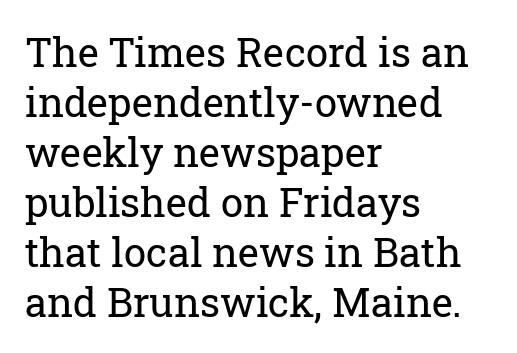
{"serif": "yes", "italic": "no", "bold": "no", "weight": "regular", "width": "normal", "stroke_contrast": "low", "x_height": "medium", "monospaced": "no", "underline": "no", "align": "left", "line_spacing": "normal", "line_spacing_ratio": 1.25, "letter_spacing": "normal", "letter_spacing_em": 0.0, "glyph_px": 40}
